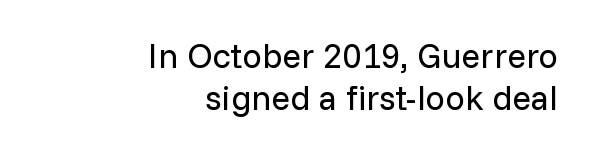
The horizontal fit of the characters is conventional and even. Think standard paragraph weight, or any step lighter than that. The passage shown is typed in a proportional face where columns would drift. Check the space under the baseline: it is left empty. Check where the strokes stop: nothing finishes them off — pure sans. Posture: upright roman.
